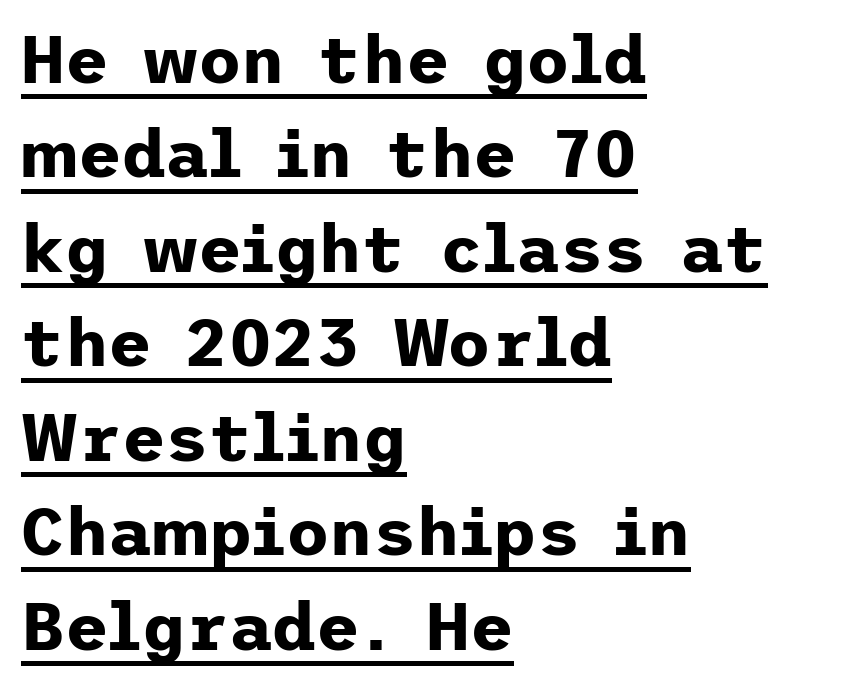
{"serif": "no", "italic": "no", "bold": "yes", "weight": "bold", "width": "normal", "stroke_contrast": "low", "x_height": "medium", "underline": "yes", "align": "left", "line_spacing": "normal", "line_spacing_ratio": 1.41, "letter_spacing": "normal", "letter_spacing_em": 0.0, "glyph_px": 67}
